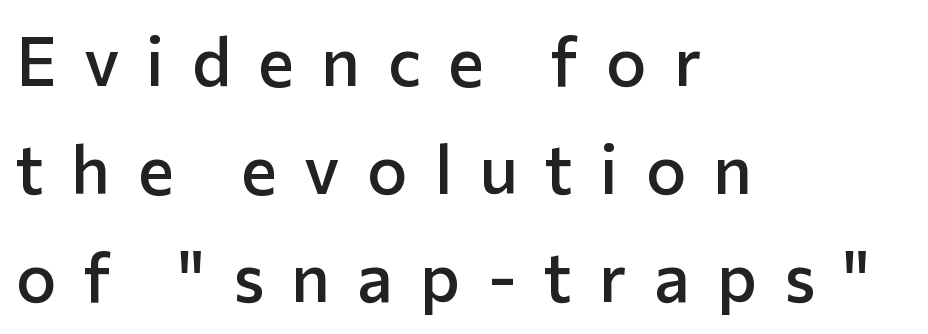
Q: Is the text bold? A: Semi-bold.
Q: Is the text italic (slanted)? A: No, it is upright.
Q: Is the typeface a serif or a sans-serif typeface? A: Sans-serif.
Q: Is the text underlined? A: No.
Q: How is the paragraph aligned? A: Left-aligned.
Q: Is the spacing between letters normal or unusually wide? A: Unusually wide.
Q: Is the spacing between lines tight, normal or loose? A: Normal.
Q: Width (condensed, normal, or wide)? A: Normal.
Q: Stroke contrast? A: Low.
Q: x-height? A: Medium.
Q: Monospaced? A: No.
